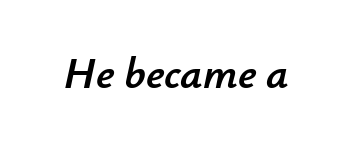
Q: Is the text italic (slanted)? A: Yes, it leans right by about 12 degrees.
Q: Is the text underlined? A: No.
Q: Is the spacing between letters normal or unusually wide? A: Normal.
Q: Width (condensed, normal, or wide)? A: Normal.
Q: Stroke contrast? A: Low.
Q: x-height? A: Small.
Q: Monospaced? A: No.
